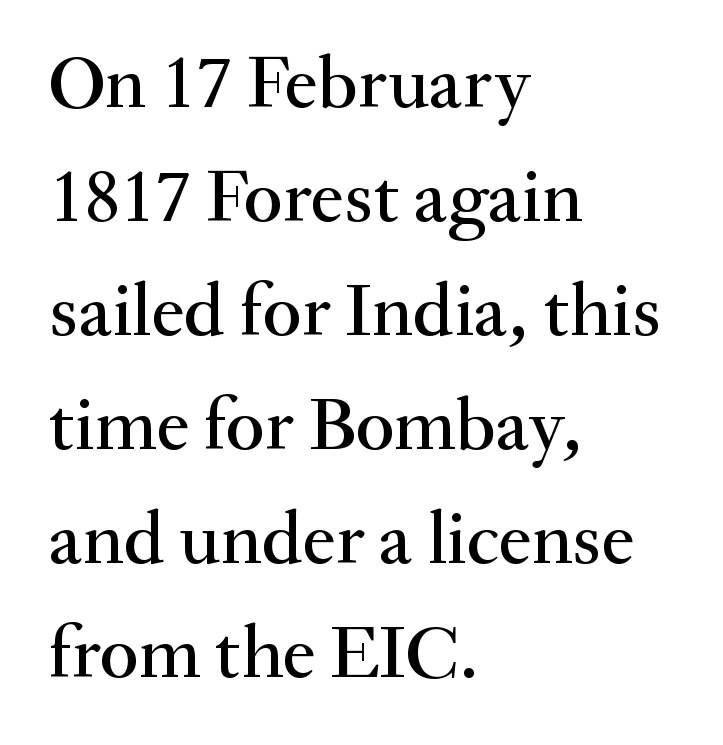
Lines of text with bare space underneath. Proportional: the letters do not fall into vertical columns. The leading is moderate, giving the passage an even texture. These lines keep a tight, regular rhythm from letter to letter. This sample uses an upright cut, with every glyph sitting square on the baseline.
